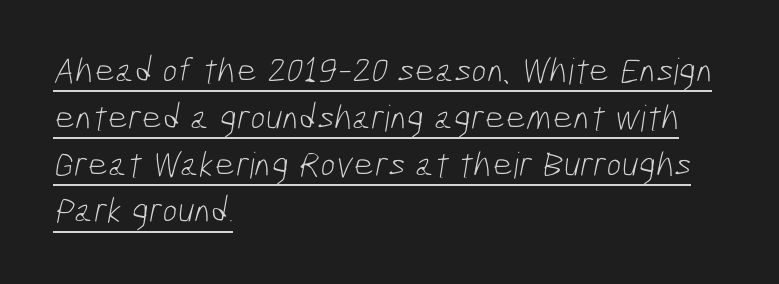
{"serif": "no", "bold": "no", "weight": "light", "width": "condensed", "stroke_contrast": "low", "x_height": "medium", "monospaced": "no", "underline": "yes", "align": "left", "line_spacing": "normal", "line_spacing_ratio": 1.3, "letter_spacing": "normal", "letter_spacing_em": 0.0, "glyph_px": 36}
